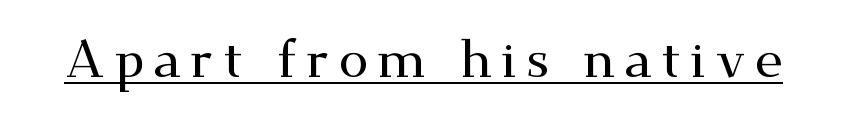
{"serif": "yes", "italic": "no", "width": "wide", "stroke_contrast": "medium", "x_height": "small", "monospaced": "no", "underline": "yes", "glyph_px": 53}
